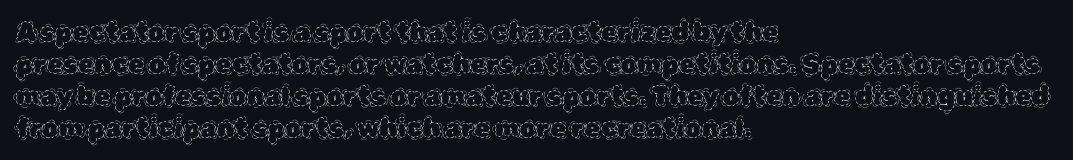
{"italic": "no", "bold": "no", "underline": "no", "align": "left", "line_spacing_ratio": 1.23, "letter_spacing": "normal", "letter_spacing_em": 0.0, "glyph_px": 26}
